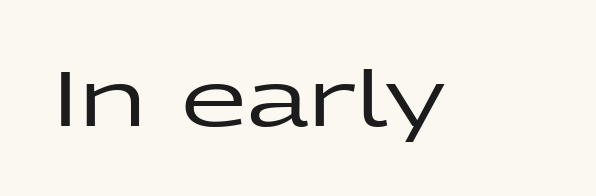
The letters stand upright; this is a roman face. Each letter keeps its own natural width here, so spacing adapts to shape. Descender tails drop into unmarked territory. Unlike a traditional serif, this face leaves its strokes unadorned.
